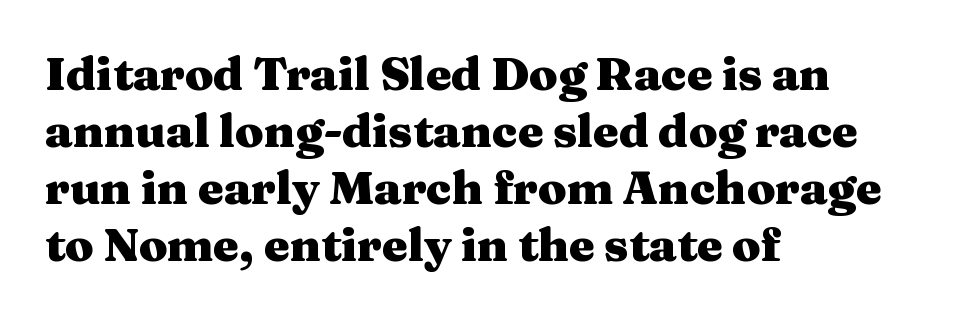
{"serif": "yes", "italic": "no", "bold": "yes", "weight": "heavy", "width": "wide", "stroke_contrast": "medium", "x_height": "medium", "monospaced": "no", "underline": "no", "align": "left", "line_spacing_ratio": 1.24, "letter_spacing": "normal", "letter_spacing_em": 0.0, "glyph_px": 46}
